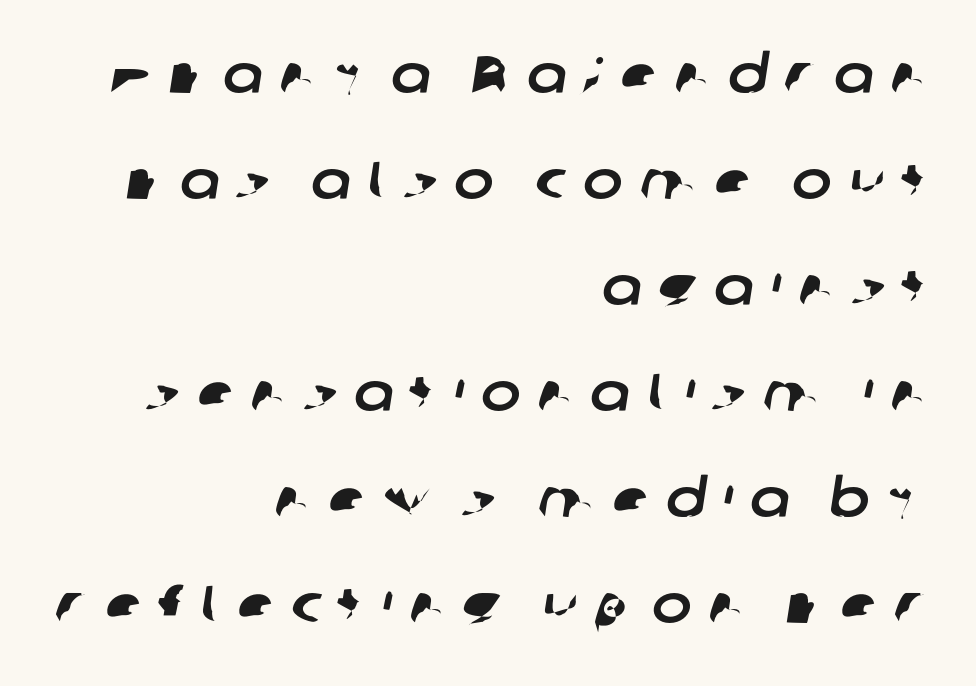
{"serif": "no", "width": "normal", "stroke_contrast": "low", "x_height": "medium", "monospaced": "no", "underline": "no", "align": "right", "line_spacing": "loose", "line_spacing_ratio": 2.0, "letter_spacing": "wide", "letter_spacing_em": 0.32, "glyph_px": 53}
